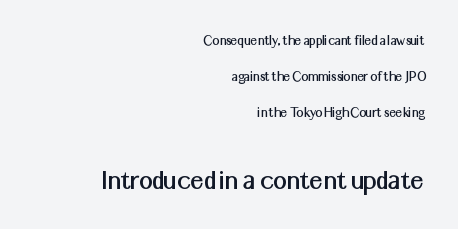
{"serif": "no", "italic": "no", "width": "normal", "stroke_contrast": "medium", "x_height": "medium", "monospaced": "no", "underline": "no", "align": "right", "line_spacing": "loose", "line_spacing_ratio": 2.41, "letter_spacing": "normal", "letter_spacing_em": 0.0, "larger_block": "second", "size_ratio": 2.0, "glyph_px": 30}
